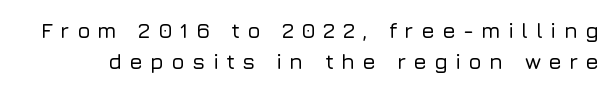
{"italic": "no", "underline": "no", "line_spacing": "normal", "line_spacing_ratio": 1.41, "letter_spacing": "wide", "letter_spacing_em": 0.33, "glyph_px": 22}
